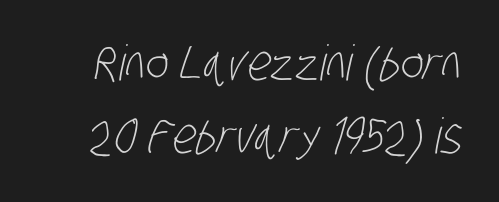
The image shows 49 px light, condensed sans-serif type; set normal line spacing (1.49x), normal letter spacing, not underlined; low stroke contrast and a large x-height.
